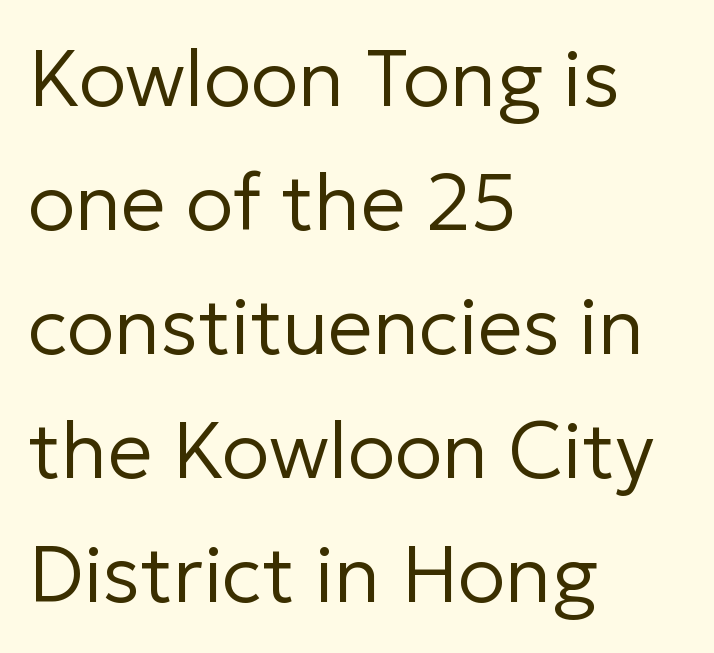
Unmarked baselines from the first word to the last. Between one letter and the next there's only the usual sliver of space. Each letter keeps its own natural width here, so spacing adapts to shape. A roman cut, with each character standing at attention. A typesetter would call this leading conventional body-copy spacing. Which margin do the lines hug? The left one — the right edge is uneven.
